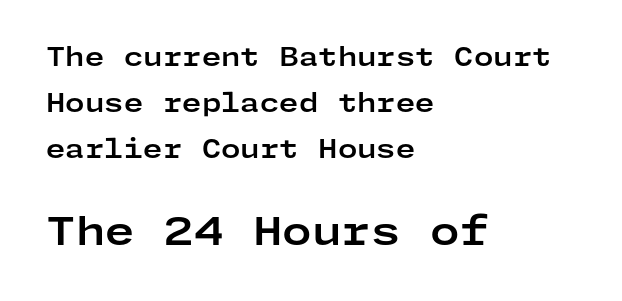
The image shows 38 px bold, wide sans-serif type, upright; set left-aligned, line spacing 1.85x, normal letter spacing, not underlined; the second (bottom) block is 1.52x larger; low stroke contrast and a medium x-height.
